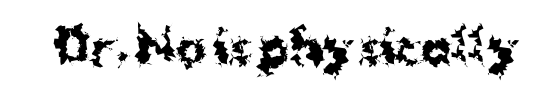
The image shows 46 px bold sans-serif type, upright; set normal letter spacing, not underlined; medium stroke contrast and a medium x-height.
